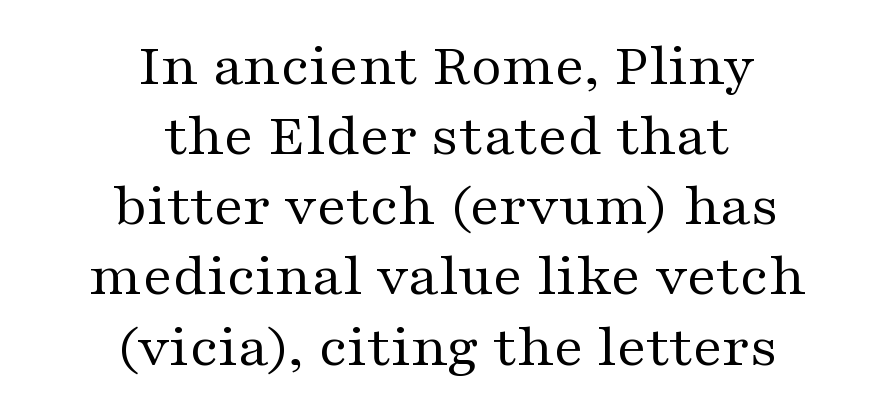
No extra tracking has been applied to these lines. One glance says dense: line gaps are narrower than usual. The lines in this sample share a center point and differ in where they start and stop. In terms of letterform style, serifs are clearly present.
